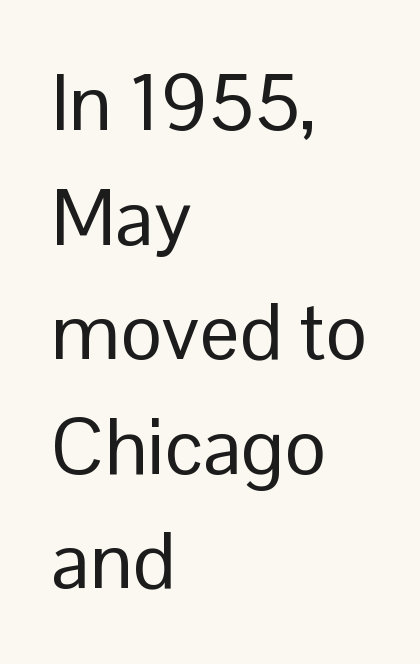
Q: Is the text bold? A: No.
Q: Is the text italic (slanted)? A: No, it is upright.
Q: Is the typeface a serif or a sans-serif typeface? A: Sans-serif.
Q: Is the text underlined? A: No.
Q: How is the paragraph aligned? A: Left-aligned.
Q: Is the spacing between letters normal or unusually wide? A: Normal.
Q: Is the spacing between lines tight, normal or loose? A: Normal.
Q: Width (condensed, normal, or wide)? A: Normal.
Q: Stroke contrast? A: Low.
Q: x-height? A: Medium.
Q: Monospaced? A: No.
